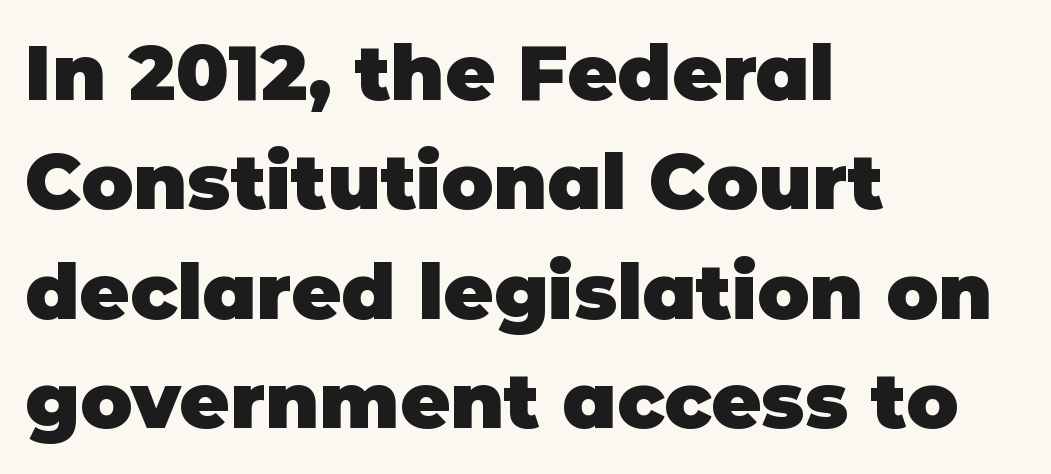
Q: Is the text bold? A: Yes.
Q: Is the text italic (slanted)? A: No, it is upright.
Q: Is the typeface a serif or a sans-serif typeface? A: Sans-serif.
Q: Is the text underlined? A: No.
Q: How is the paragraph aligned? A: Left-aligned.
Q: Is the spacing between letters normal or unusually wide? A: Normal.
Q: Is the spacing between lines tight, normal or loose? A: Normal.
Q: Width (condensed, normal, or wide)? A: Normal.
Q: Stroke contrast? A: Low.
Q: x-height? A: Large.
Q: Monospaced? A: No.
